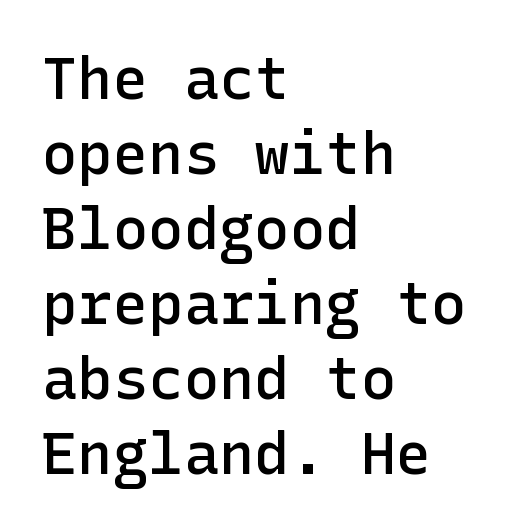
The paragraph has a hard left edge and a soft right edge. Vertical spacing — default. Default kerning and tracking; the words read as compact shapes. A typesetter would label this face a sans.
